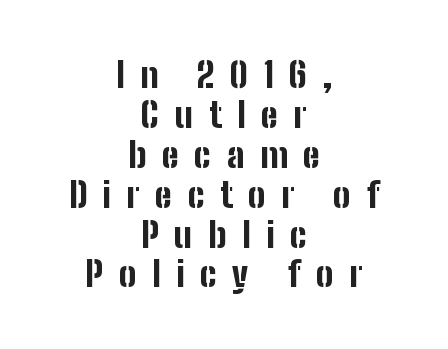
The image shows 35 px bold, condensed sans-serif type, upright; set centered, tight line spacing (1.14x), unusually wide letter spacing (+0.44 em), not underlined; low stroke contrast and a medium x-height.
